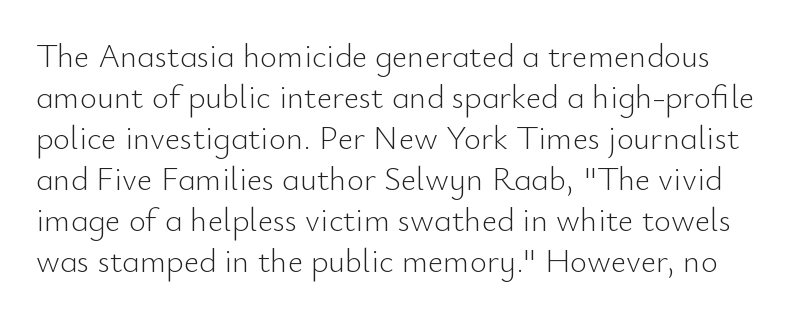
Q: Is the text bold? A: No.
Q: Is the text italic (slanted)? A: No, it is upright.
Q: Is the typeface a serif or a sans-serif typeface? A: Sans-serif.
Q: Is the text underlined? A: No.
Q: Is the spacing between letters normal or unusually wide? A: Normal.
Q: Width (condensed, normal, or wide)? A: Normal.
Q: Stroke contrast? A: Low.
Q: x-height? A: Small.
Q: Monospaced? A: No.
